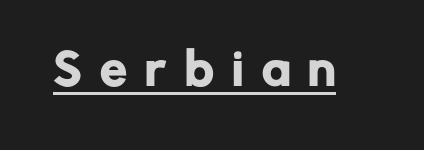
There is plenty of visible air inserted between adjacent glyphs. Classification — sans serif. Every word sits above its own underline. Varying glyph widths throughout — classic text-font behaviour. It's the straight-up-and-down kind of type.
